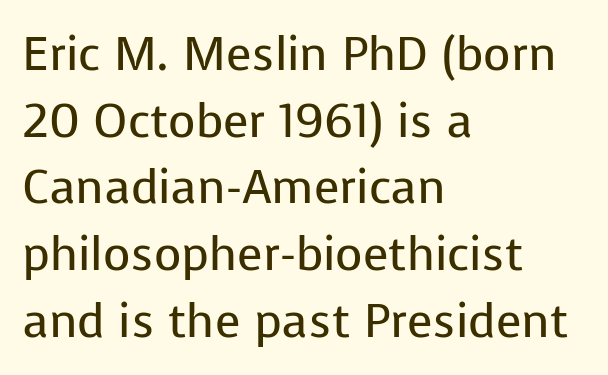
Q: Is the text bold? A: No.
Q: Is the text italic (slanted)? A: No, it is upright.
Q: Is the typeface a serif or a sans-serif typeface? A: Sans-serif.
Q: Is the text underlined? A: No.
Q: How is the paragraph aligned? A: Left-aligned.
Q: Is the spacing between letters normal or unusually wide? A: Normal.
Q: Is the spacing between lines tight, normal or loose? A: Normal.
Q: Width (condensed, normal, or wide)? A: Normal.
Q: Stroke contrast? A: Low.
Q: x-height? A: Medium.
Q: Monospaced? A: No.
